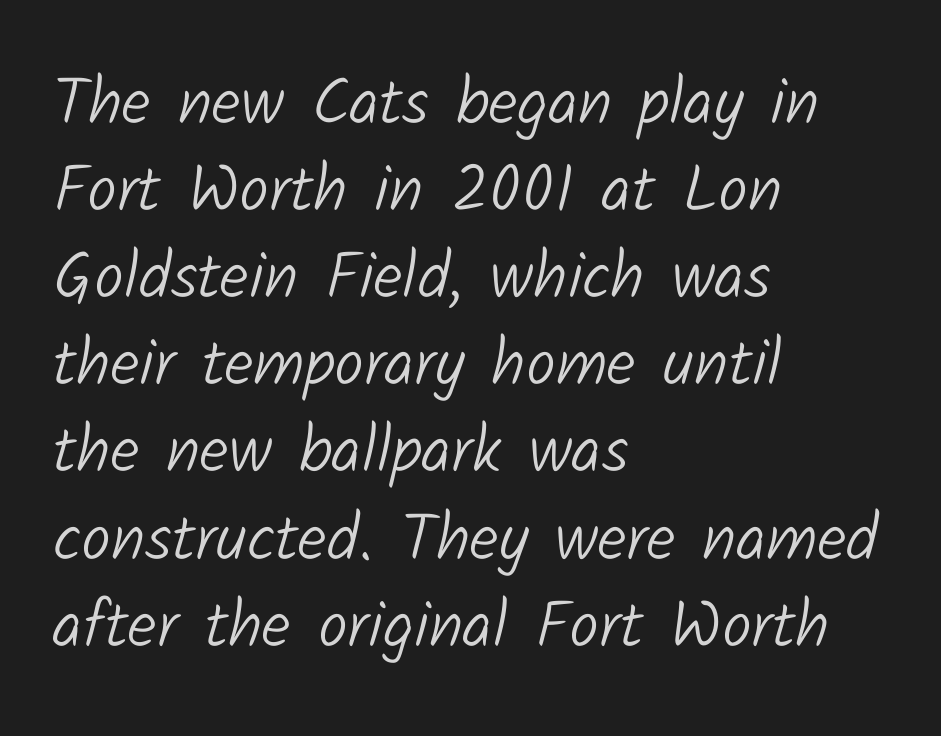
{"serif": "no", "bold": "no", "weight": "light", "width": "normal", "stroke_contrast": "low", "x_height": "medium", "monospaced": "no", "underline": "no", "align": "left", "line_spacing": "normal", "line_spacing_ratio": 1.32, "letter_spacing": "normal", "letter_spacing_em": 0.0, "glyph_px": 66}
